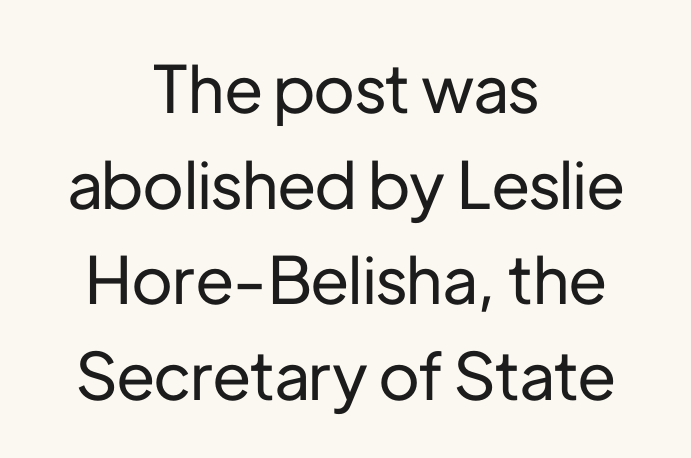
{"serif": "no", "italic": "no", "width": "normal", "stroke_contrast": "low", "x_height": "medium", "monospaced": "no", "underline": "no", "align": "center", "line_spacing": "normal", "line_spacing_ratio": 1.47, "letter_spacing": "normal", "letter_spacing_em": 0.0, "glyph_px": 65}
